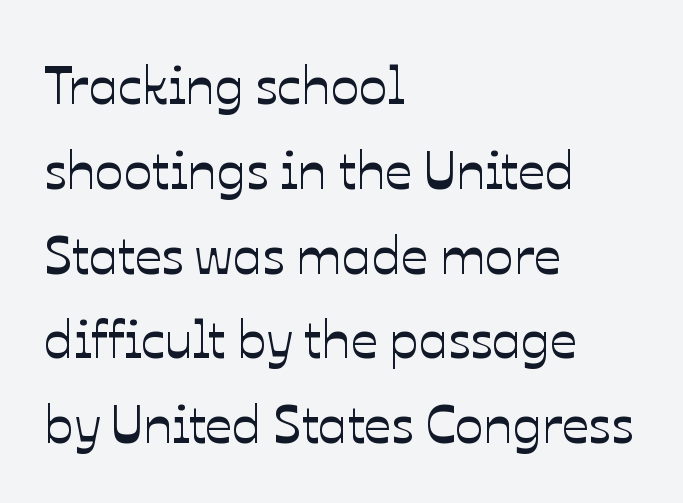
Here the glyphs are tracked normally, forming tight word shapes. The font's upright variant was chosen for this text. What's the leading like? Ordinary, nothing unusual. The passage is arranged the way most books set body copy — flush left.
